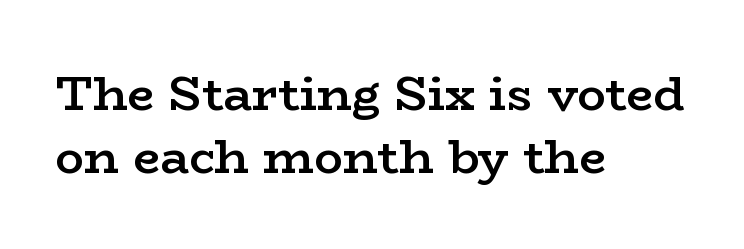
The image shows 48 px semibold, wide serif type, upright; set left-aligned, normal line spacing (1.31x), normal letter spacing, not underlined; low stroke contrast and a medium x-height.
